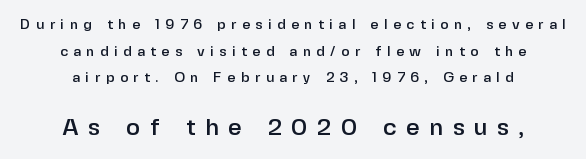
{"italic": "no", "underline": "no", "align": "center", "line_spacing": "loose", "line_spacing_ratio": 1.91, "letter_spacing": "wide", "letter_spacing_em": 0.39, "larger_block": "second", "size_ratio": 1.71, "glyph_px": 24}
